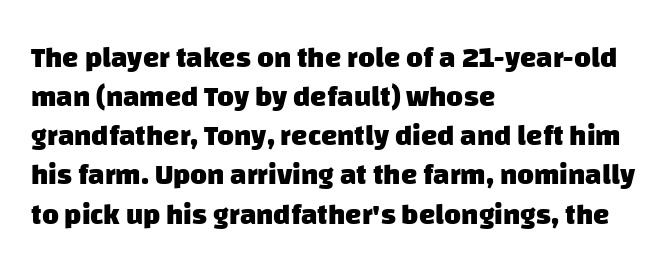
The image shows 29 px heavy sans-serif type; set left-aligned, normal line spacing (1.35x), normal letter spacing, not underlined; low stroke contrast and a large x-height.
